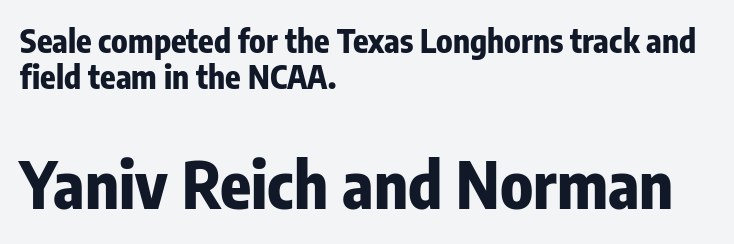
{"serif": "no", "italic": "no", "bold": "yes", "weight": "bold", "width": "condensed", "stroke_contrast": "low", "x_height": "medium", "monospaced": "no", "underline": "no", "align": "left", "line_spacing": "tight", "line_spacing_ratio": 1.12, "letter_spacing": "normal", "letter_spacing_em": 0.0, "larger_block": "second", "size_ratio": 2.0, "glyph_px": 64}
